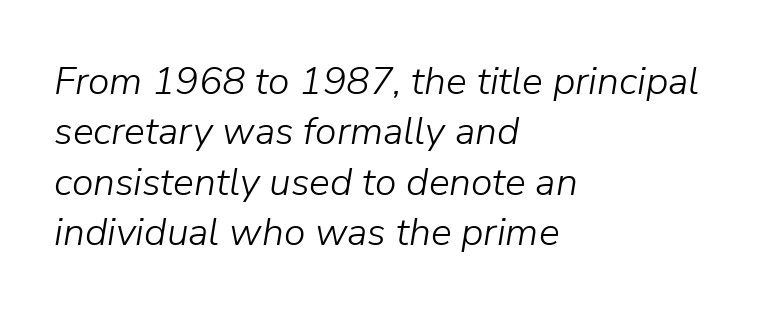
The image shows 39 px light type, italic (leaning right); set left-aligned, normal line spacing (1.29x), normal letter spacing, not underlined; low stroke contrast and a medium x-height.
